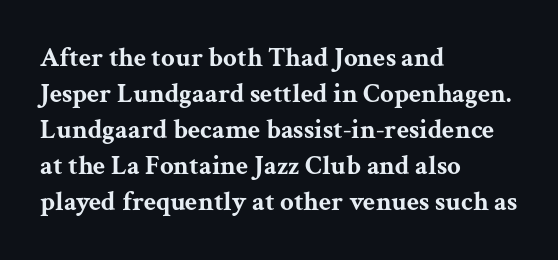
{"italic": "no", "bold": "yes", "underline": "no", "align": "left", "line_spacing": "normal", "line_spacing_ratio": 1.33, "letter_spacing": "normal", "letter_spacing_em": 0.0, "glyph_px": 27}
